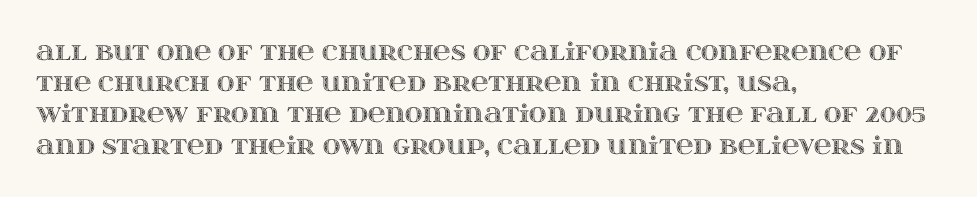
{"italic": "no", "underline": "no", "align": "left", "line_spacing": "normal", "line_spacing_ratio": 1.3, "letter_spacing": "normal", "letter_spacing_em": 0.0, "glyph_px": 24}
